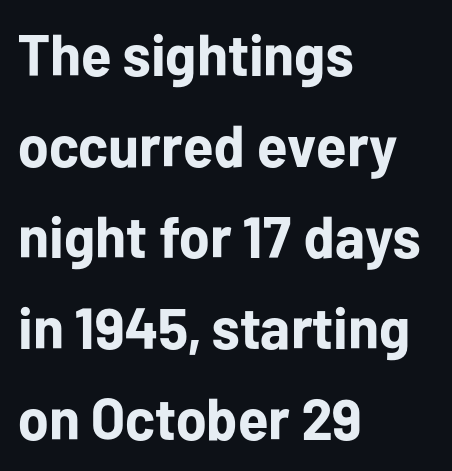
Q: Is the text bold? A: Yes.
Q: Is the text italic (slanted)? A: No, it is upright.
Q: Is the typeface a serif or a sans-serif typeface? A: Sans-serif.
Q: Is the text underlined? A: No.
Q: How is the paragraph aligned? A: Left-aligned.
Q: Is the spacing between letters normal or unusually wide? A: Normal.
Q: Is the spacing between lines tight, normal or loose? A: Normal.
Q: Width (condensed, normal, or wide)? A: Normal.
Q: Stroke contrast? A: Low.
Q: x-height? A: Medium.
Q: Monospaced? A: No.
